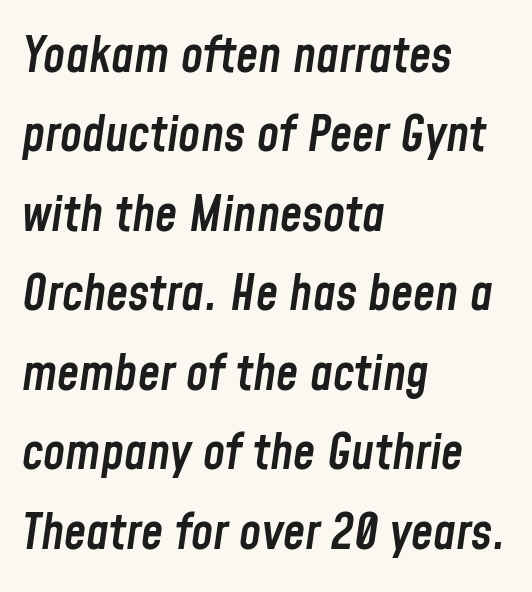
Here the glyphs are tracked normally, forming tight word shapes. The area under the type is left untouched. The face used here is proportionally spaced, like ordinary book or web type. The face used here is a semibold: visibly heavier than regular, lighter than bold. Honestly, the row spacing looks completely unremarkable. The lines are quadded left.
